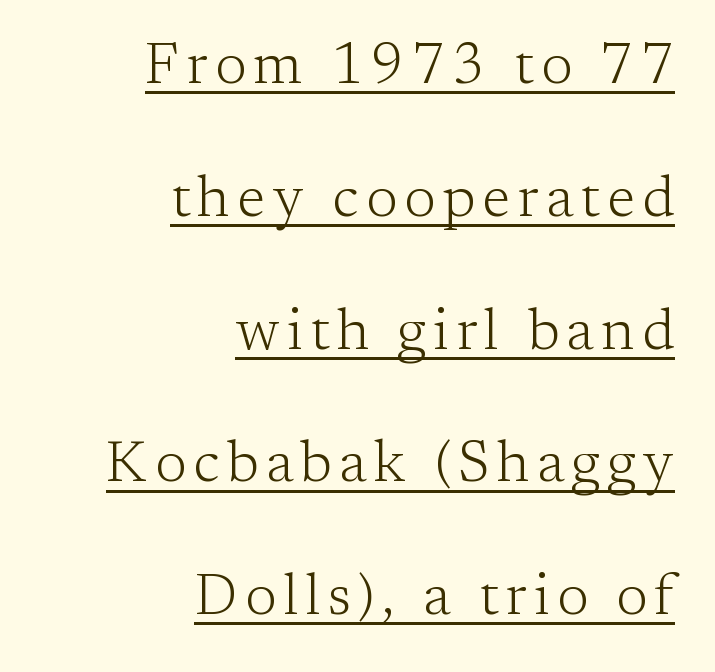
The image shows 57 px light serif type, upright; set right-aligned, loose line spacing (2.33x), underlined; low stroke contrast and a medium x-height.
